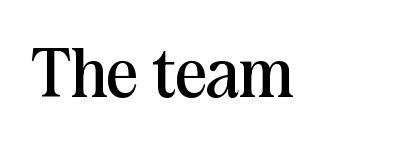
Look at the tracking — it's just the regular setting, nothing added. To sum up the face: it has serifs. The lettering holds an erect, upright posture throughout. The face used here is proportionally spaced, like ordinary book or web type. The foot of each line stays bare and open. The font is comparable to plain body text, perhaps lighter.
